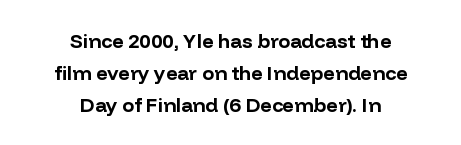
Q: Is the text bold? A: Yes.
Q: Is the text italic (slanted)? A: No, it is upright.
Q: Is the text underlined? A: No.
Q: How is the paragraph aligned? A: Centered.
Q: Is the spacing between letters normal or unusually wide? A: Normal.
Q: Is the spacing between lines tight, normal or loose? A: Normal.
